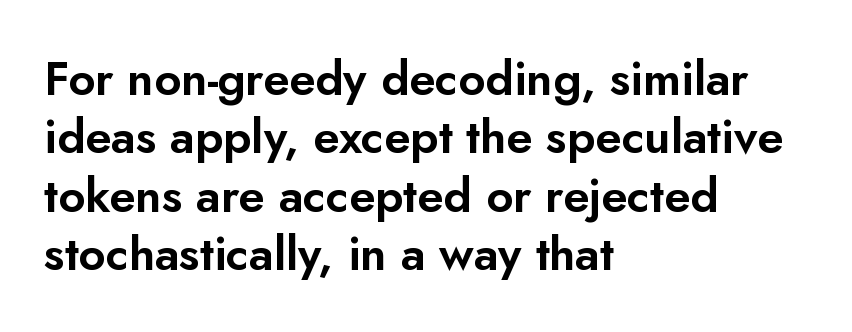
Q: Is the text italic (slanted)? A: No, it is upright.
Q: Is the typeface a serif or a sans-serif typeface? A: Sans-serif.
Q: Is the text underlined? A: No.
Q: How is the paragraph aligned? A: Left-aligned.
Q: Is the spacing between letters normal or unusually wide? A: Normal.
Q: Width (condensed, normal, or wide)? A: Normal.
Q: Stroke contrast? A: Low.
Q: x-height? A: Small.
Q: Monospaced? A: No.
